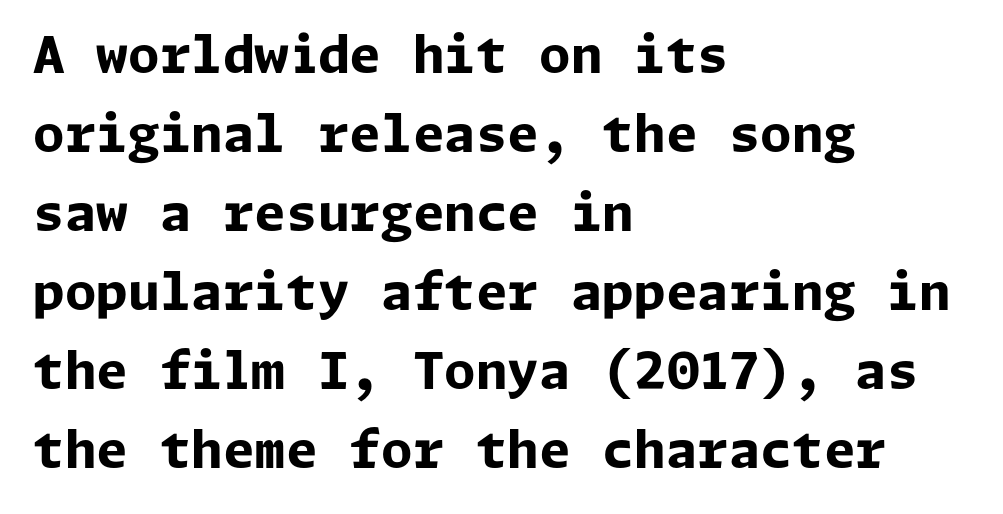
The image shows 51 px bold sans-serif type, upright; set left-aligned, normal line spacing (1.55x), normal letter spacing, not underlined; low stroke contrast and a medium x-height.
